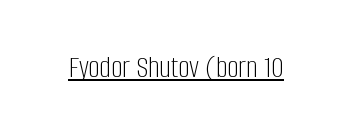
Q: Is the text bold? A: No.
Q: Is the text italic (slanted)? A: No, it is upright.
Q: Is the typeface a serif or a sans-serif typeface? A: Sans-serif.
Q: Is the text underlined? A: Yes.
Q: Is the spacing between letters normal or unusually wide? A: Normal.
Q: Width (condensed, normal, or wide)? A: Condensed.
Q: Stroke contrast? A: Low.
Q: x-height? A: Large.
Q: Monospaced? A: No.
